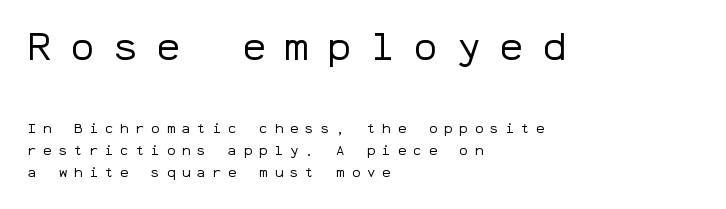
Q: Is the text bold? A: No.
Q: Is the text italic (slanted)? A: No, it is upright.
Q: Is the typeface a serif or a sans-serif typeface? A: Sans-serif.
Q: Is the text underlined? A: No.
Q: How is the paragraph aligned? A: Left-aligned.
Q: Is the spacing between letters normal or unusually wide? A: Unusually wide.
Q: Is the spacing between lines tight, normal or loose? A: Normal.
Q: Which block of text is set in a larger size, the first (top) or the second (bottom)? A: The first (top) one.
Q: Width (condensed, normal, or wide)? A: Normal.
Q: Stroke contrast? A: Low.
Q: x-height? A: Medium.
Q: Monospaced? A: Yes.
